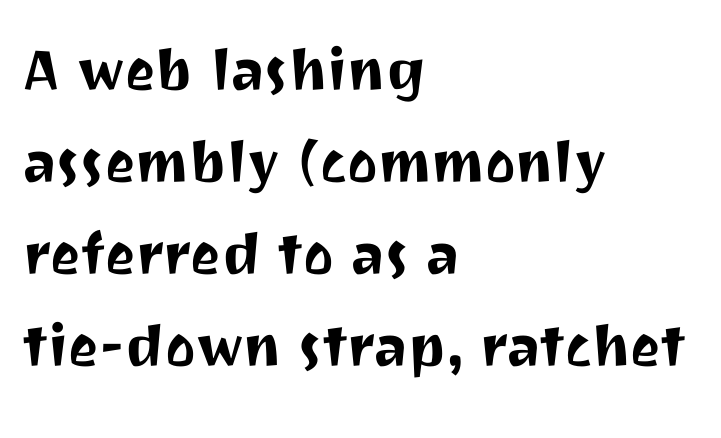
Inter-character spacing is left at the font's built-in metrics. Proportional: the letters do not fall into vertical columns. Descenders hang freely into open space. Is the block centered? No — it sits flush against the left margin. The designer went with a sans here, leaving each stem footless. This sample keeps an unexceptional amount of space between lines.
